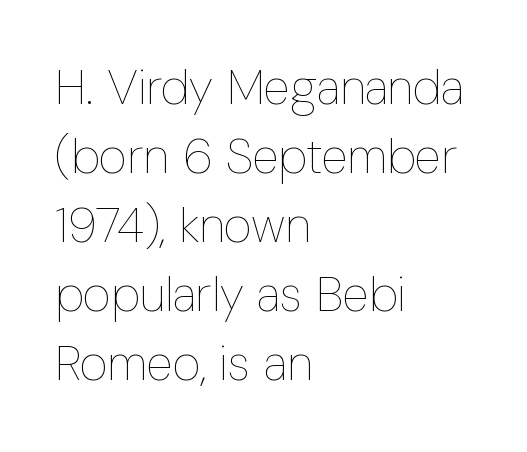
Q: Is the text bold? A: No.
Q: Is the text italic (slanted)? A: No, it is upright.
Q: Is the text underlined? A: No.
Q: How is the paragraph aligned? A: Left-aligned.
Q: Is the spacing between letters normal or unusually wide? A: Normal.
Q: Is the spacing between lines tight, normal or loose? A: Normal.
Q: Width (condensed, normal, or wide)? A: Condensed.
Q: Stroke contrast? A: Low.
Q: x-height? A: Medium.
Q: Monospaced? A: No.
